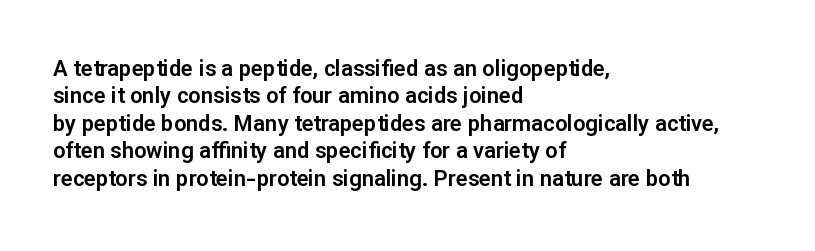
Letter spacing: default. Words float on clear page, feet unadorned. Every stem runs plumb, perpendicular to the baseline. Is there much room between lines? A standard amount, neither cramped nor airy. Reading down the block, your eye returns to a fixed left position each line.
